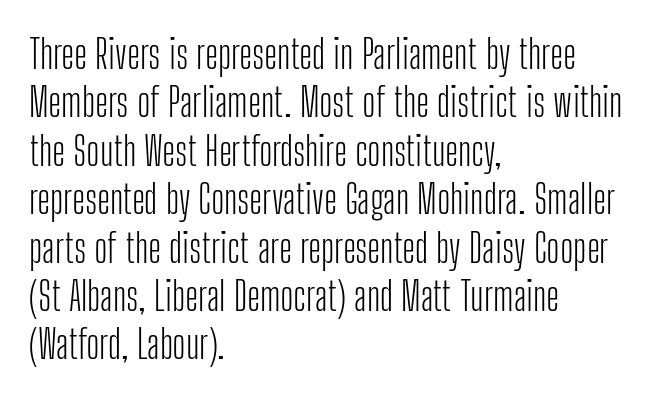
The image shows 40 px light, condensed sans-serif type, upright; set left-aligned, line spacing 1.21x, normal letter spacing, not underlined; low stroke contrast and a medium x-height.
